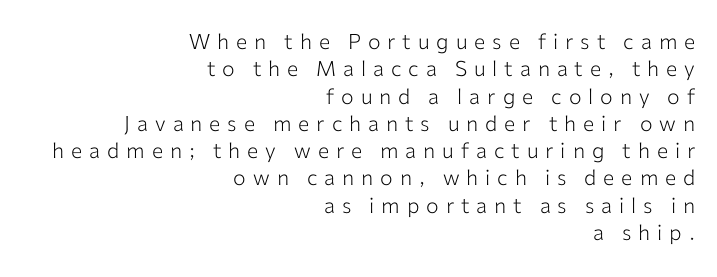
{"italic": "no", "bold": "no", "underline": "no", "align": "right", "line_spacing": "normal", "line_spacing_ratio": 1.3, "letter_spacing": "wide", "letter_spacing_em": 0.33, "glyph_px": 21}
